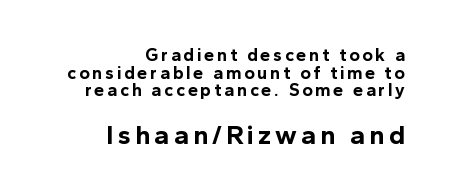
{"italic": "no", "bold": "yes", "underline": "no", "align": "right", "line_spacing": "tight", "line_spacing_ratio": 0.98, "larger_block": "second", "size_ratio": 1.5, "glyph_px": 27}
